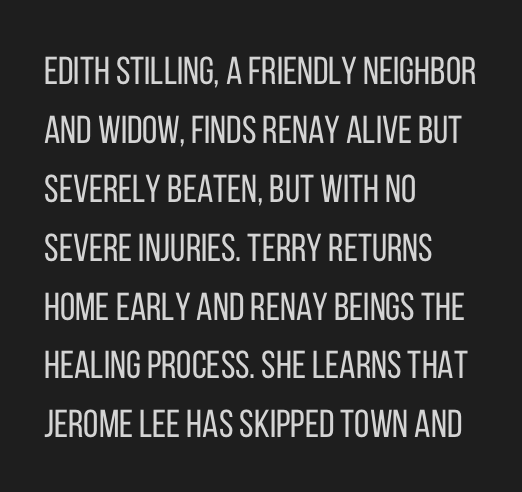
Think of a printed novel: that variable character pitch is what you see here. The strokes are not fattened; the text isn't bold. In CSS terms this would be text-align: left. How would I describe the line gaps? Plain and ordinary. Look at the bottom of the vertical strokes: they stop flat, with no serifs. This sample uses plain, unmodified letter spacing.
